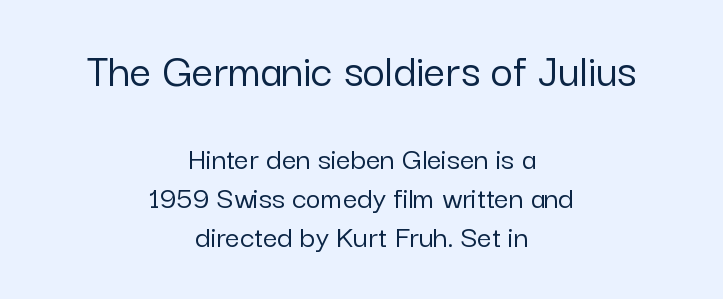
Q: Is the text italic (slanted)? A: No, it is upright.
Q: Is the typeface a serif or a sans-serif typeface? A: Sans-serif.
Q: Is the text underlined? A: No.
Q: How is the paragraph aligned? A: Centered.
Q: Is the spacing between letters normal or unusually wide? A: Normal.
Q: Which block of text is set in a larger size, the first (top) or the second (bottom)? A: The first (top) one.
Q: Width (condensed, normal, or wide)? A: Normal.
Q: Stroke contrast? A: Low.
Q: x-height? A: Medium.
Q: Monospaced? A: No.
